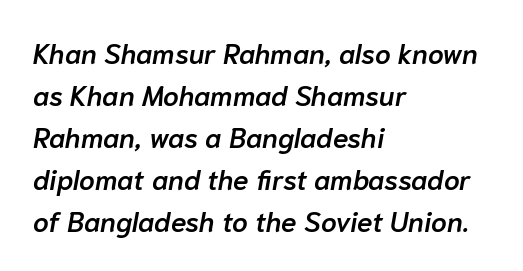
Slant detected: the letters are inclined. Note the varied advance widths — an 'i' is clearly narrower than an 'm'. A normal amount of white space separates one row of letters from the next. Descender tails drop into unmarked territory. What stands out about the letter spacing? Nothing — it is the standard amount. Typographic density is moderately raised because the face is semibold.
